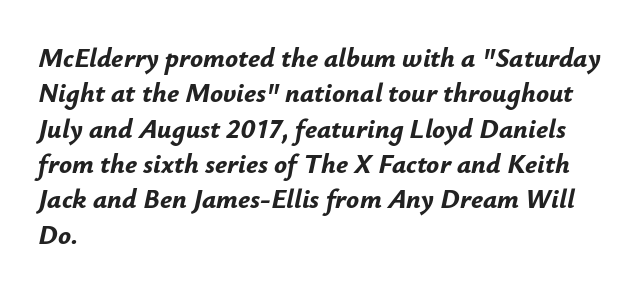
Compared with typical paragraphs, the rows here are spaced about the same. The glyphs look as if they've been sheared to an angle. Look at the tracking — it's just the regular setting, nothing added. The passage shown is emphatically bold. Layout note: lines flush left. No word sits above an underline.
